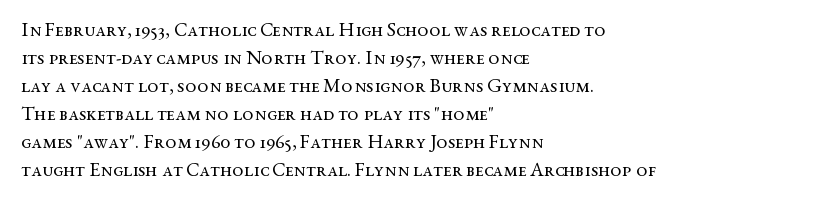
Q: Is the text bold? A: No.
Q: Is the text italic (slanted)? A: No, it is upright.
Q: Is the text underlined? A: No.
Q: How is the paragraph aligned? A: Left-aligned.
Q: Is the spacing between letters normal or unusually wide? A: Normal.
Q: Is the spacing between lines tight, normal or loose? A: Normal.
